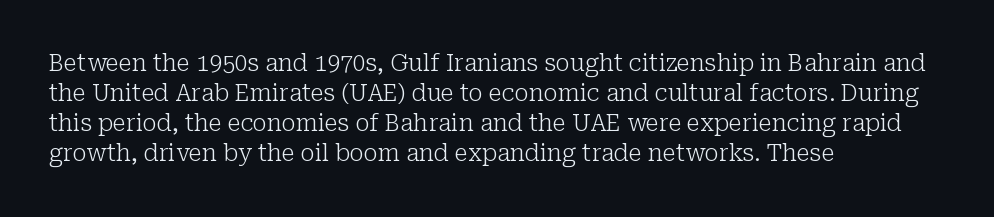
{"italic": "no", "bold": "no", "underline": "no", "align": "left", "line_spacing": "normal", "line_spacing_ratio": 1.31, "letter_spacing": "normal", "letter_spacing_em": 0.0, "glyph_px": 23}
